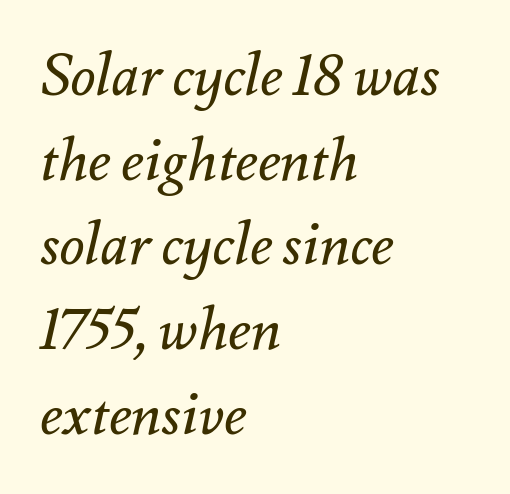
The line texture is even and compact thanks to regular tracking. The weight would be labelled regular, book, light, or lighter still. No word sits above an underline. Character widths vary here, with narrow letters taking less room than wide ones. Quick note: italic. Notice how the passage keeps a crisp vertical edge on the left only.
